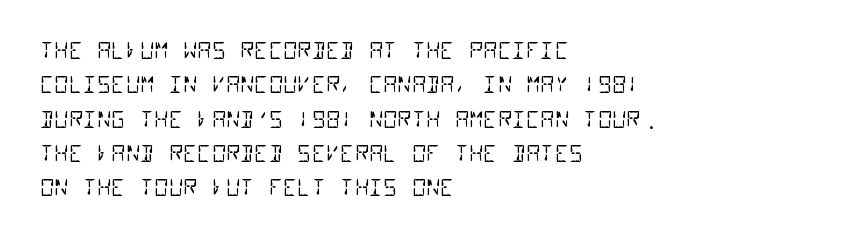
The image shows 22 px text type; set left-aligned, normal line spacing (1.56x), normal letter spacing, not underlined.
